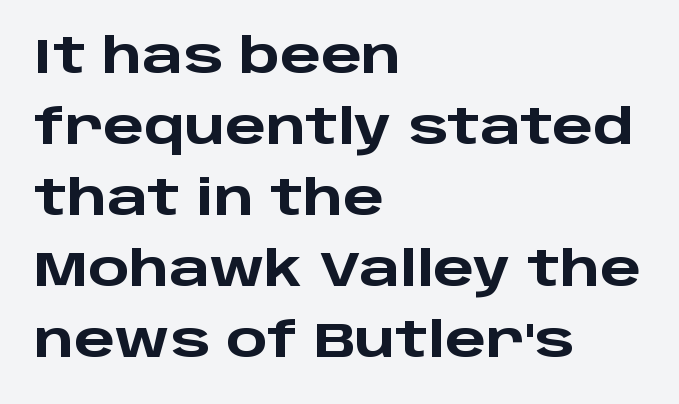
Q: Is the text bold? A: Yes.
Q: Is the text italic (slanted)? A: No, it is upright.
Q: Is the typeface a serif or a sans-serif typeface? A: Sans-serif.
Q: Is the text underlined? A: No.
Q: How is the paragraph aligned? A: Left-aligned.
Q: Is the spacing between letters normal or unusually wide? A: Normal.
Q: Is the spacing between lines tight, normal or loose? A: Normal.
Q: Width (condensed, normal, or wide)? A: Wide.
Q: Stroke contrast? A: Low.
Q: x-height? A: Large.
Q: Monospaced? A: No.
